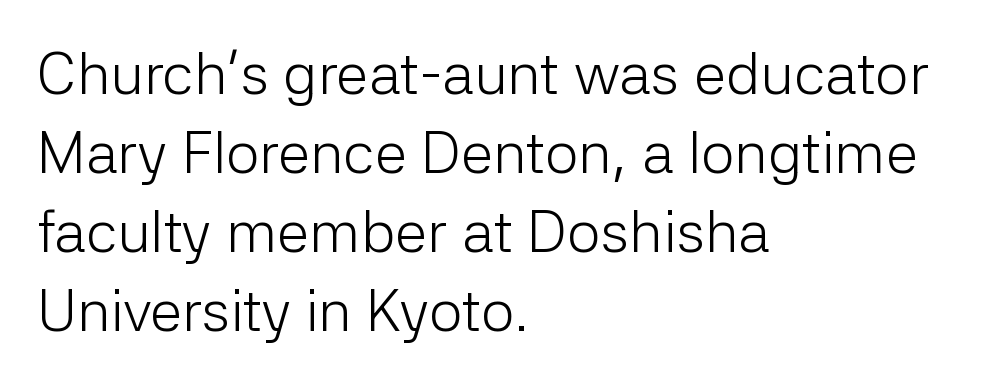
{"serif": "no", "italic": "no", "bold": "no", "weight": "light", "width": "normal", "stroke_contrast": "low", "x_height": "medium", "monospaced": "no", "underline": "no", "align": "left", "line_spacing": "normal", "line_spacing_ratio": 1.34, "letter_spacing": "normal", "letter_spacing_em": 0.0, "glyph_px": 59}
